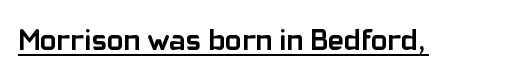
The line texture is even and compact thanks to regular tracking. The passage shown is underscored from start to finish. Character widths vary here, with narrow letters taking less room than wide ones. This sample uses an upright cut, with every glyph sitting square on the baseline.
